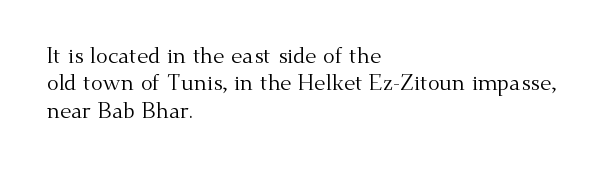
Rendered with straight, roman letterforms. Weight: not bold — regular or lighter. Words appear dense and cohesive because spacing is normal. Horizontal alignment here is leftward, the default for most running prose. A clean baseline with only descenders dipping below it.
